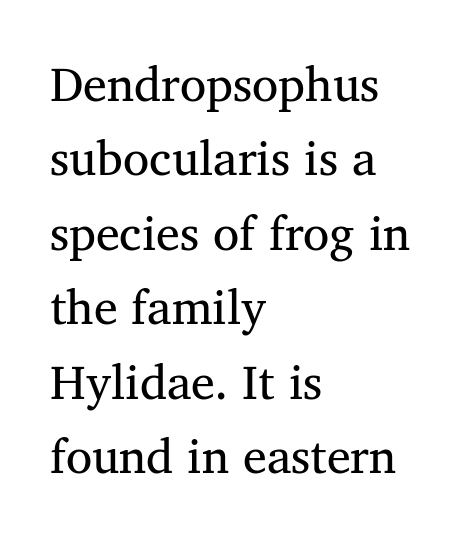
Q: Is the text bold? A: No.
Q: Is the text italic (slanted)? A: No, it is upright.
Q: Is the typeface a serif or a sans-serif typeface? A: Serif.
Q: Is the text underlined? A: No.
Q: How is the paragraph aligned? A: Left-aligned.
Q: Is the spacing between letters normal or unusually wide? A: Normal.
Q: Is the spacing between lines tight, normal or loose? A: Normal.
Q: Width (condensed, normal, or wide)? A: Normal.
Q: Stroke contrast? A: Medium.
Q: x-height? A: Medium.
Q: Monospaced? A: No.
